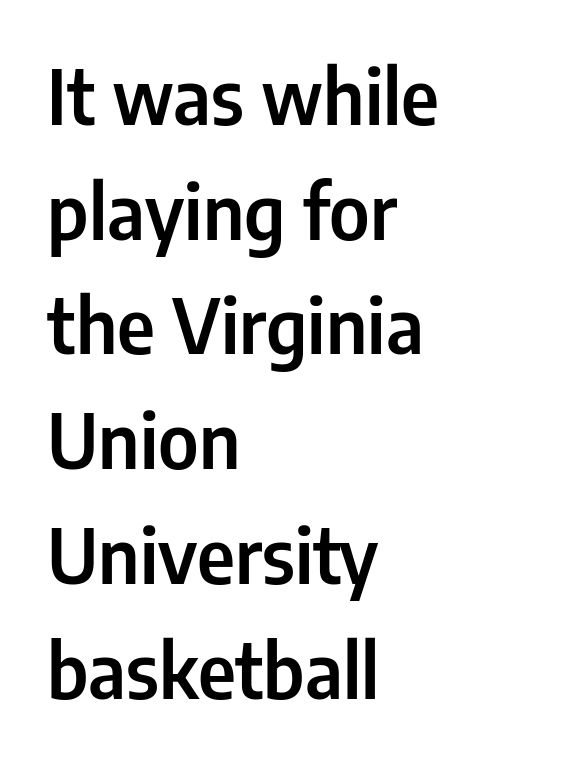
Q: Is the text italic (slanted)? A: No, it is upright.
Q: Is the typeface a serif or a sans-serif typeface? A: Sans-serif.
Q: Is the text underlined? A: No.
Q: How is the paragraph aligned? A: Left-aligned.
Q: Is the spacing between letters normal or unusually wide? A: Normal.
Q: Is the spacing between lines tight, normal or loose? A: Normal.
Q: Width (condensed, normal, or wide)? A: Condensed.
Q: Stroke contrast? A: Low.
Q: x-height? A: Medium.
Q: Monospaced? A: No.
